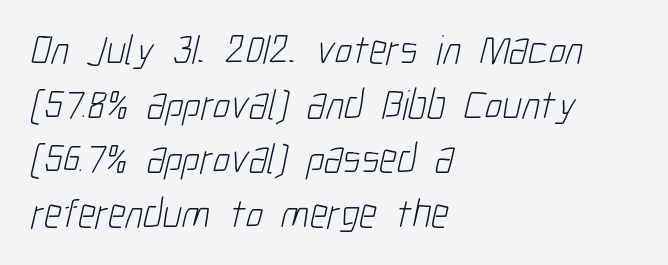
Q: Is the text bold? A: No.
Q: Is the typeface a serif or a sans-serif typeface? A: Sans-serif.
Q: Is the text underlined? A: No.
Q: How is the paragraph aligned? A: Left-aligned.
Q: Is the spacing between letters normal or unusually wide? A: Normal.
Q: Is the spacing between lines tight, normal or loose? A: Normal.
Q: Width (condensed, normal, or wide)? A: Condensed.
Q: Stroke contrast? A: Low.
Q: x-height? A: Medium.
Q: Monospaced? A: No.
